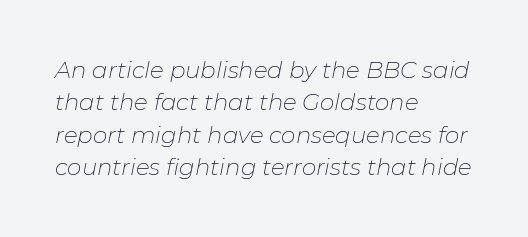
{"italic": "yes", "lean": "right", "slant_degrees": 11, "bold": "no", "underline": "no", "align": "left", "line_spacing": "normal", "line_spacing_ratio": 1.41, "letter_spacing": "normal", "letter_spacing_em": 0.0, "glyph_px": 23}
